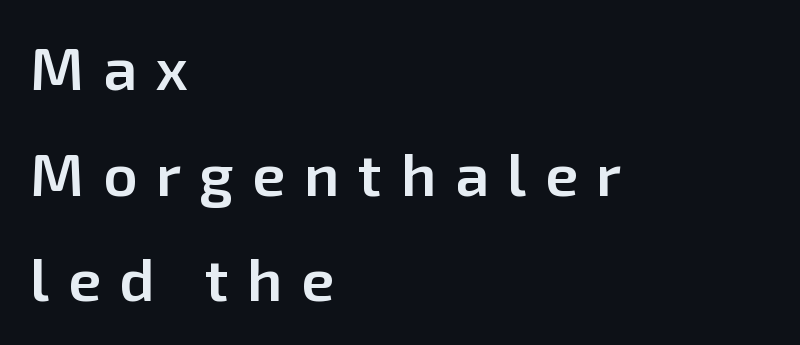
I'd call this a sans setting — the letters go barefoot. Where is the straight margin? On the left. Varying glyph widths throughout — classic text-font behaviour. Typesetter's note: demi weight, one step under bold. In terms of letterspacing, this is a distinctly airy, spread setting. The zone under the glyphs is completely vacant.
